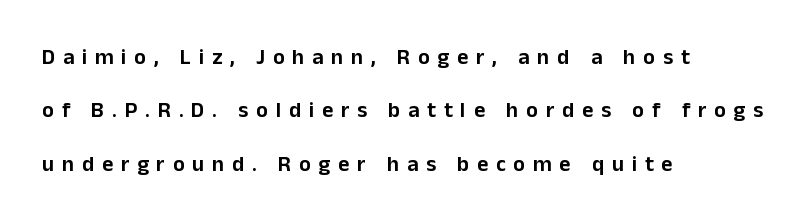
Q: Is the text italic (slanted)? A: No, it is upright.
Q: Is the text underlined? A: No.
Q: How is the paragraph aligned? A: Left-aligned.
Q: Is the spacing between letters normal or unusually wide? A: Unusually wide.
Q: Is the spacing between lines tight, normal or loose? A: Loose.
